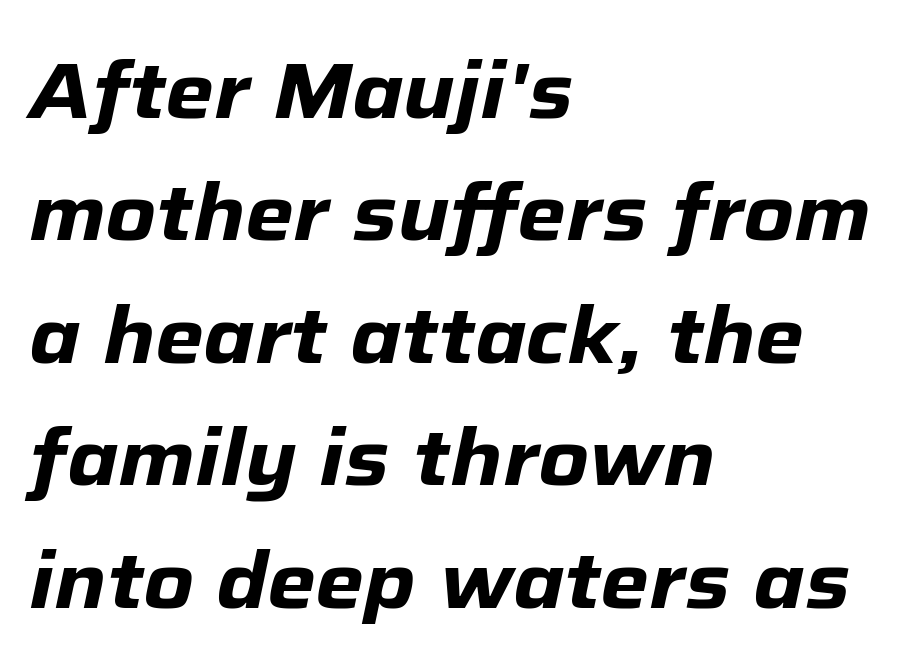
{"italic": "yes", "lean": "right", "slant_degrees": 12, "bold": "yes", "weight": "heavy", "width": "normal", "stroke_contrast": "low", "x_height": "medium", "monospaced": "no", "underline": "no", "align": "left", "line_spacing": "normal", "line_spacing_ratio": 1.57, "letter_spacing": "normal", "letter_spacing_em": 0.0, "glyph_px": 78}
